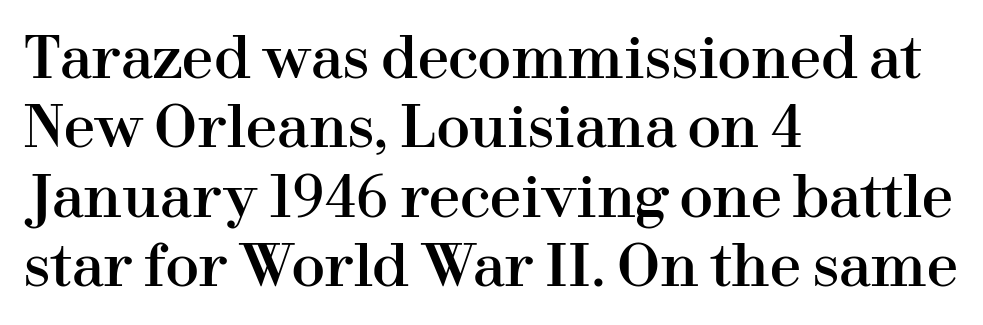
{"serif": "yes", "italic": "no", "width": "normal", "stroke_contrast": "high", "x_height": "medium", "monospaced": "no", "underline": "no", "align": "left", "line_spacing_ratio": 1.24, "letter_spacing": "normal", "letter_spacing_em": 0.0, "glyph_px": 56}
